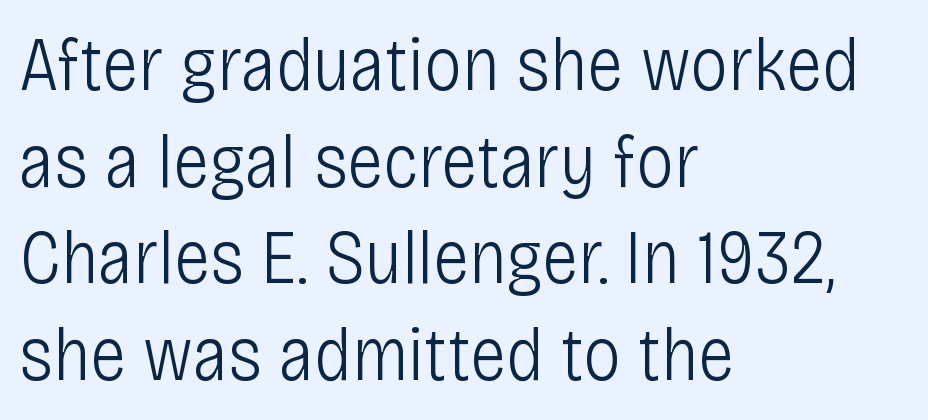
{"serif": "no", "italic": "no", "bold": "no", "weight": "light", "width": "condensed", "stroke_contrast": "low", "x_height": "large", "monospaced": "no", "underline": "no", "align": "left", "line_spacing": "normal", "line_spacing_ratio": 1.27, "letter_spacing": "normal", "letter_spacing_em": 0.0, "glyph_px": 76}
